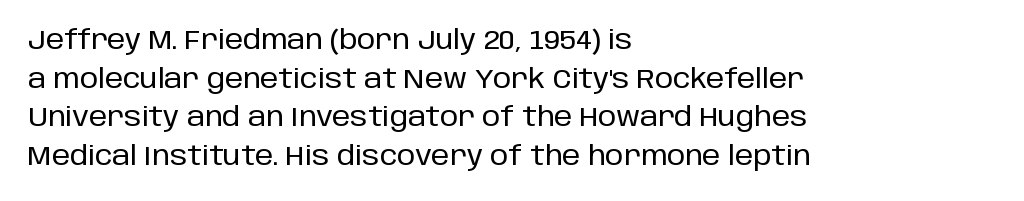
The image shows 26 px text type, upright; set left-aligned, normal line spacing (1.49x), normal letter spacing, not underlined.
